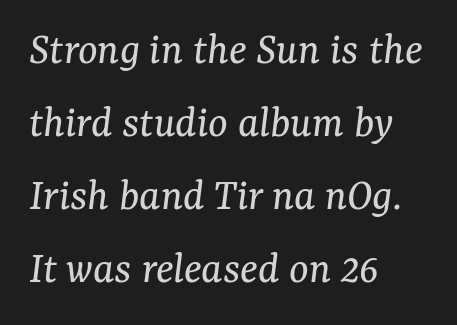
{"serif": "yes", "italic": "yes", "lean": "right", "slant_degrees": 7, "bold": "no", "weight": "regular", "width": "normal", "stroke_contrast": "medium", "x_height": "medium", "monospaced": "no", "underline": "no", "align": "left", "line_spacing": "normal", "line_spacing_ratio": 1.59, "letter_spacing": "normal", "letter_spacing_em": 0.0, "glyph_px": 46}
